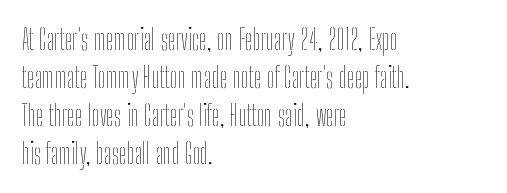
{"italic": "no", "bold": "no", "weight": "thin", "width": "condensed", "stroke_contrast": "low", "x_height": "medium", "monospaced": "no", "underline": "no", "align": "left", "line_spacing": "normal", "line_spacing_ratio": 1.36, "letter_spacing": "normal", "letter_spacing_em": 0.0, "glyph_px": 28}
